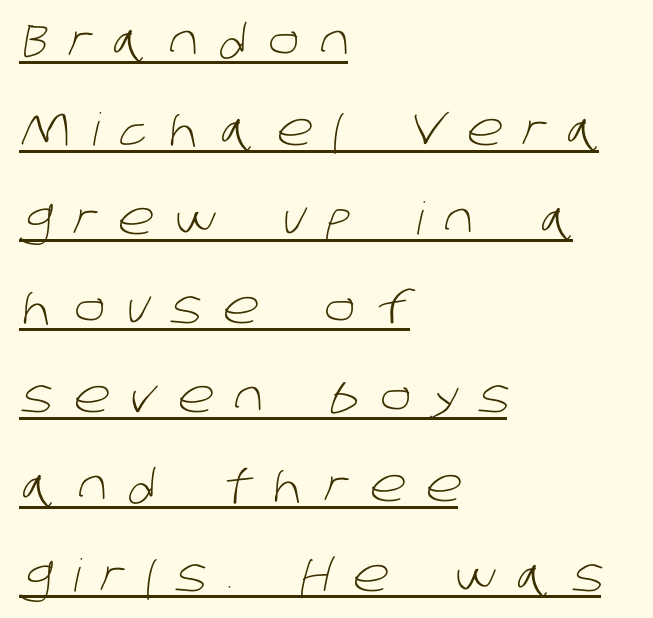
Q: Is the text bold? A: No.
Q: Is the typeface a serif or a sans-serif typeface? A: Sans-serif.
Q: Is the text underlined? A: Yes.
Q: How is the paragraph aligned? A: Left-aligned.
Q: Is the spacing between letters normal or unusually wide? A: Unusually wide.
Q: Is the spacing between lines tight, normal or loose? A: Loose.
Q: Width (condensed, normal, or wide)? A: Normal.
Q: Stroke contrast? A: Low.
Q: x-height? A: Large.
Q: Monospaced? A: No.
